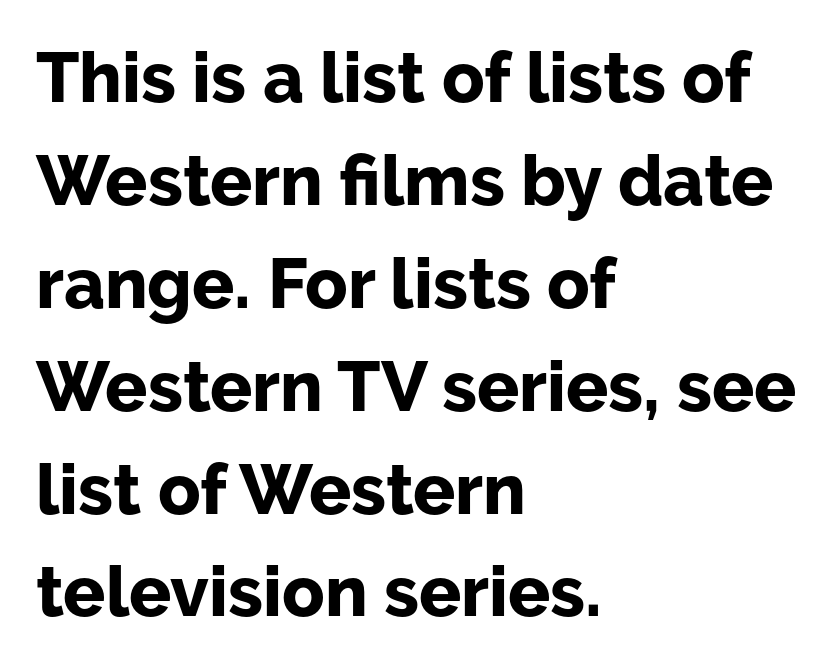
{"serif": "no", "italic": "no", "bold": "yes", "weight": "bold", "width": "normal", "stroke_contrast": "low", "x_height": "medium", "monospaced": "no", "underline": "no", "align": "left", "line_spacing": "normal", "line_spacing_ratio": 1.47, "letter_spacing": "normal", "letter_spacing_em": 0.0, "glyph_px": 70}
